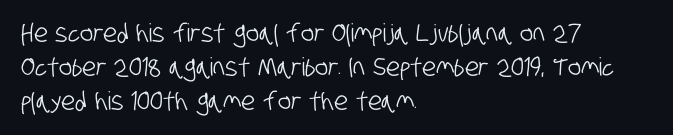
{"underline": "no", "align": "left", "line_spacing": "normal", "line_spacing_ratio": 1.36, "letter_spacing": "normal", "letter_spacing_em": 0.0, "glyph_px": 25}
